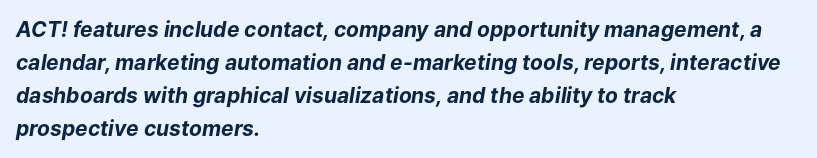
This rendering uses left alignment, leaving the right contour irregular. Only glyphs here, with clear space below each row. The block of text has a typical density, with ordinary space between rows. Compared with ordinary roman type, these characters are visibly tilted. The letters are bold, with thick, heavy strokes. Here the glyphs are tracked normally, forming tight word shapes.
